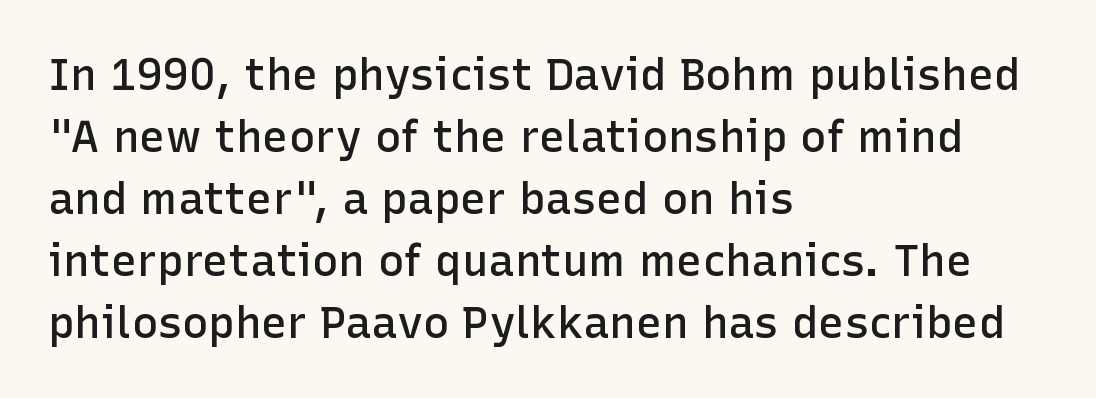
{"serif": "no", "italic": "no", "bold": "semi", "weight": "semibold", "width": "normal", "stroke_contrast": "low", "x_height": "medium", "monospaced": "no", "underline": "no", "align": "left", "line_spacing": "normal", "line_spacing_ratio": 1.41, "letter_spacing": "normal", "letter_spacing_em": 0.0, "glyph_px": 44}
